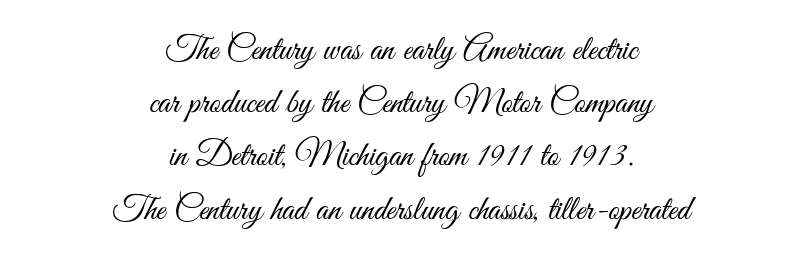
{"serif": "no", "bold": "no", "weight": "light", "width": "condensed", "stroke_contrast": "medium", "x_height": "small", "monospaced": "no", "underline": "no", "align": "center", "line_spacing": "normal", "line_spacing_ratio": 1.52, "letter_spacing": "normal", "letter_spacing_em": 0.0, "glyph_px": 35}
